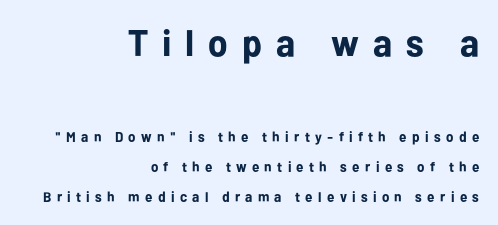
The image shows 37 px bold sans-serif type, upright; set right-aligned, loose line spacing (2.15x), unusually wide letter spacing (+0.38 em), not underlined; the first (top) block is 2.64x larger; low stroke contrast and a medium x-height.
